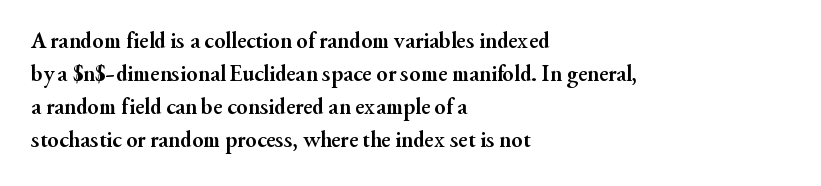
Q: Is the text bold? A: Yes.
Q: Is the text italic (slanted)? A: No, it is upright.
Q: Is the text underlined? A: No.
Q: How is the paragraph aligned? A: Left-aligned.
Q: Is the spacing between letters normal or unusually wide? A: Normal.
Q: Is the spacing between lines tight, normal or loose? A: Normal.
